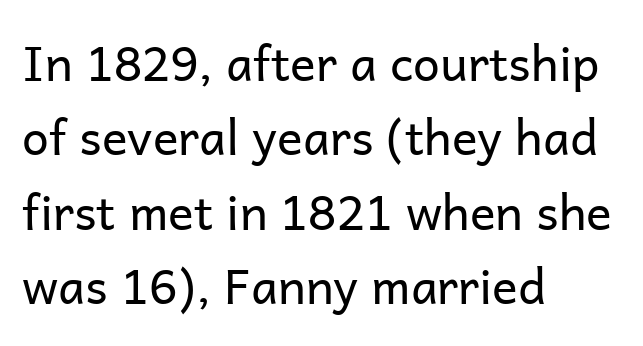
Q: Is the text bold? A: No.
Q: Is the text italic (slanted)? A: No, it is upright.
Q: Is the typeface a serif or a sans-serif typeface? A: Sans-serif.
Q: Is the text underlined? A: No.
Q: How is the paragraph aligned? A: Left-aligned.
Q: Is the spacing between letters normal or unusually wide? A: Normal.
Q: Is the spacing between lines tight, normal or loose? A: Normal.
Q: Width (condensed, normal, or wide)? A: Normal.
Q: Stroke contrast? A: Low.
Q: x-height? A: Medium.
Q: Monospaced? A: No.
